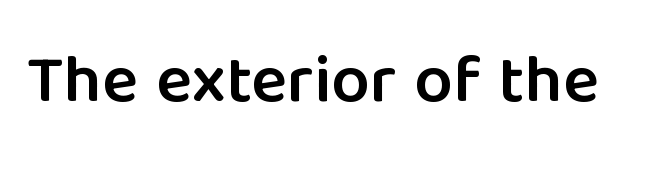
The image shows 68 px semibold sans-serif type, upright; set normal letter spacing, not underlined; low stroke contrast and a medium x-height.
